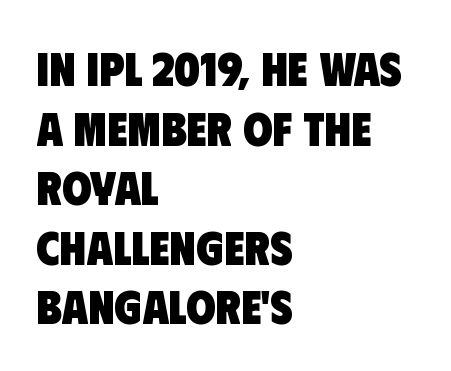
Q: Is the text bold? A: Yes.
Q: Is the typeface a serif or a sans-serif typeface? A: Sans-serif.
Q: Is the text underlined? A: No.
Q: How is the paragraph aligned? A: Left-aligned.
Q: Is the spacing between letters normal or unusually wide? A: Normal.
Q: Width (condensed, normal, or wide)? A: Condensed.
Q: Stroke contrast? A: Low.
Q: x-height? A: Large.
Q: Monospaced? A: No.
